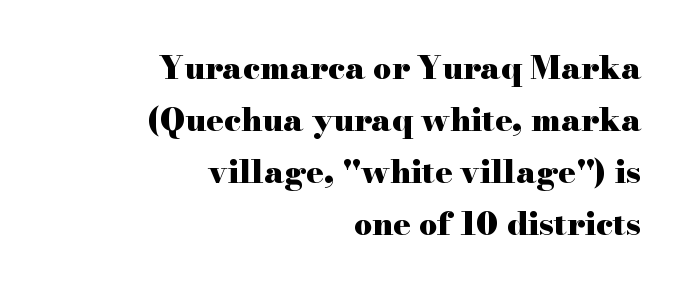
The image shows 32 px heavy, wide serif type, upright; set right-aligned, normal line spacing (1.62x), normal letter spacing, not underlined; high stroke contrast and a small x-height.
